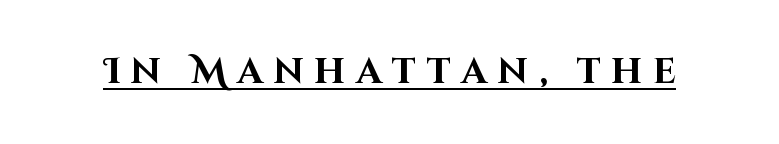
The rendering uses natural spacing where letterforms have individual widths. Spacing between characters has been opened up far beyond the box default. Is there an underline? Yes — a line sits under the letters. Nope, no serifs anywhere on these letters. Plenty of ink on the page — the face is bold.
